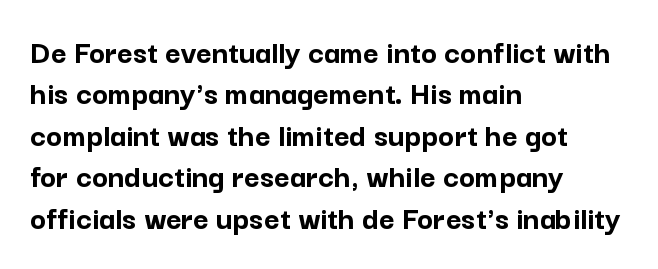
Q: Is the text bold? A: Yes.
Q: Is the text italic (slanted)? A: No, it is upright.
Q: Is the typeface a serif or a sans-serif typeface? A: Sans-serif.
Q: Is the text underlined? A: No.
Q: How is the paragraph aligned? A: Left-aligned.
Q: Is the spacing between letters normal or unusually wide? A: Normal.
Q: Width (condensed, normal, or wide)? A: Normal.
Q: Stroke contrast? A: Low.
Q: x-height? A: Medium.
Q: Monospaced? A: No.
